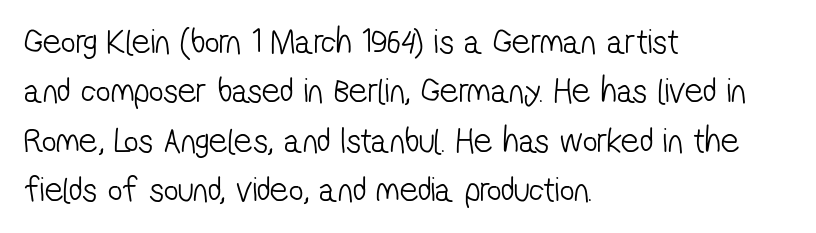
{"serif": "no", "bold": "no", "weight": "light", "width": "condensed", "stroke_contrast": "low", "x_height": "medium", "monospaced": "no", "underline": "no", "align": "left", "line_spacing": "normal", "line_spacing_ratio": 1.37, "letter_spacing": "normal", "letter_spacing_em": 0.0, "glyph_px": 36}
